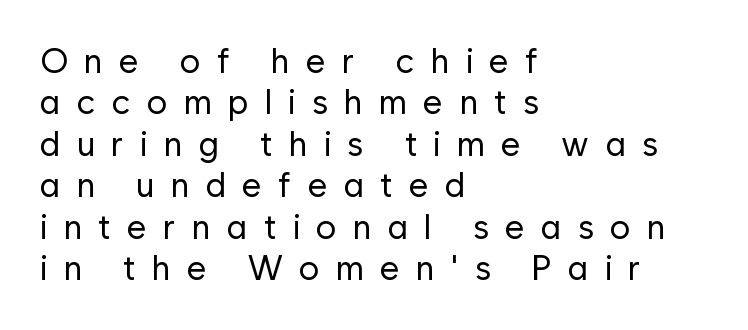
The typesetting does not lean heavy: it is not bold. Letterform terminals end flat and unadorned throughout the passage. This sample uses expanded letter spacing, leaving extra air between glyphs. The typography opts for an upright posture over an oblique one. The specimen omits any rule beneath the text block's lines. Which margin do the lines hug? The left one — the right edge is uneven.
